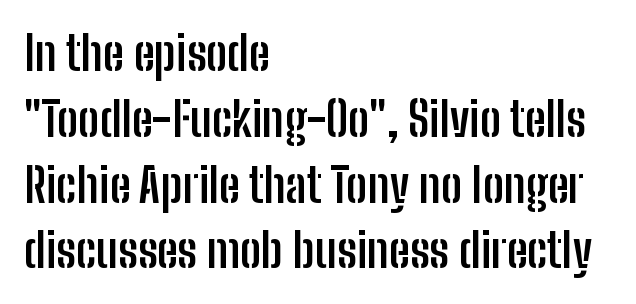
The image shows 47 px semibold, condensed sans-serif type, upright; set left-aligned, normal line spacing (1.4x), normal letter spacing, not underlined; low stroke contrast and a medium x-height.
